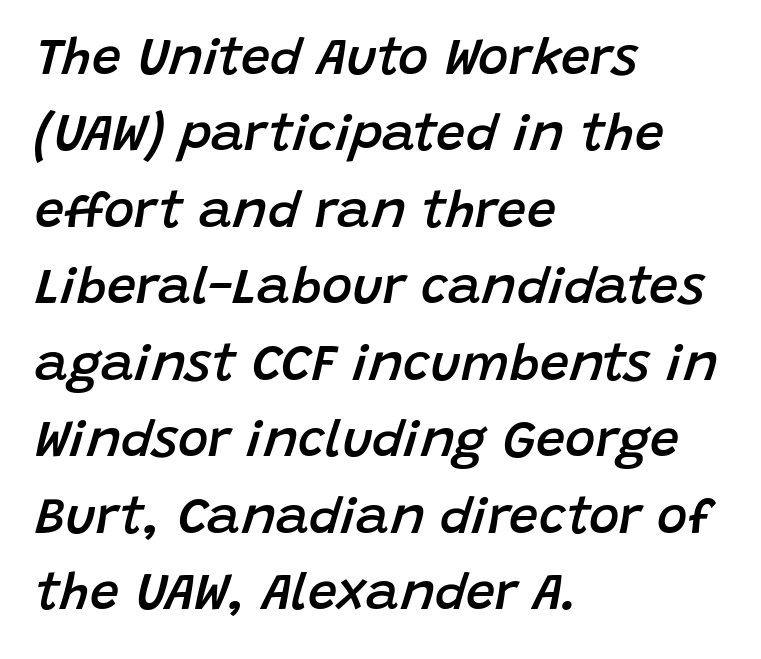
Q: Is the text bold? A: Semi-bold.
Q: Is the text italic (slanted)? A: Yes, it leans right by about 15 degrees.
Q: Is the text underlined? A: No.
Q: How is the paragraph aligned? A: Left-aligned.
Q: Is the spacing between letters normal or unusually wide? A: Normal.
Q: Is the spacing between lines tight, normal or loose? A: Normal.
Q: Width (condensed, normal, or wide)? A: Normal.
Q: Stroke contrast? A: Low.
Q: x-height? A: Large.
Q: Monospaced? A: No.
